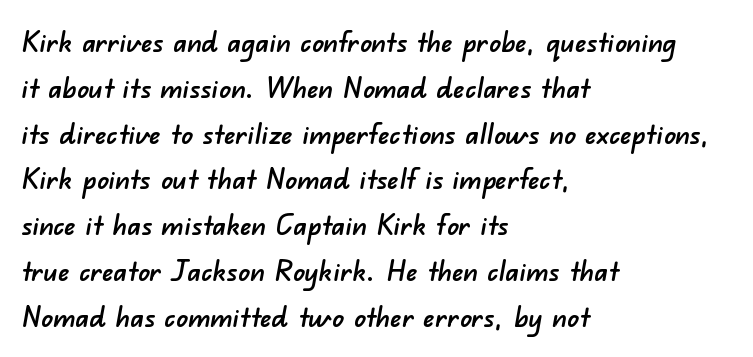
The typesetter chose a ragged-right arrangement here. Rows of type keep a routine distance in the vertical direction. Letter spacing: default. Quick note: underline off. A sans-serif font was chosen for this passage.
